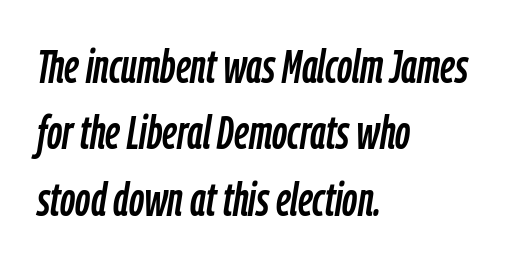
The image shows 47 px condensed type, italic (leaning right); set left-aligned, normal line spacing (1.41x), normal letter spacing, not underlined; low stroke contrast and a medium x-height.
